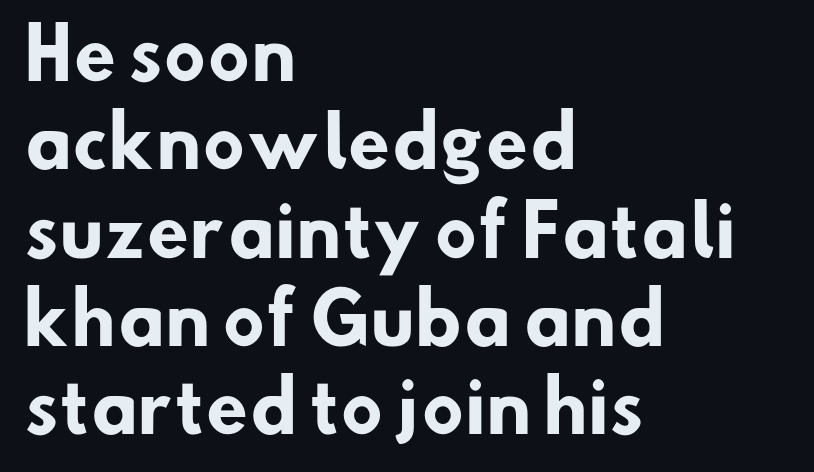
Each new line begins a customary step beneath the previous one. In terms of letterform style, serifs are entirely absent. Check under the words: just untouched page. These lines are rendered in a variable-pitch font. The letterforms sit shoulder to shoulder at normal distance.
